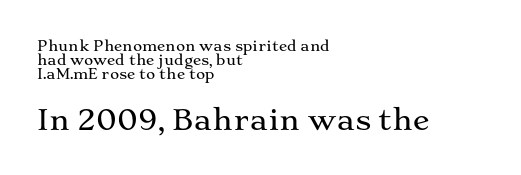
Q: Is the text italic (slanted)? A: No, it is upright.
Q: Is the typeface a serif or a sans-serif typeface? A: Serif.
Q: Is the text underlined? A: No.
Q: How is the paragraph aligned? A: Left-aligned.
Q: Is the spacing between letters normal or unusually wide? A: Normal.
Q: Is the spacing between lines tight, normal or loose? A: Tight.
Q: Which block of text is set in a larger size, the first (top) or the second (bottom)? A: The second (bottom) one.
Q: Width (condensed, normal, or wide)? A: Wide.
Q: Stroke contrast? A: Medium.
Q: x-height? A: Medium.
Q: Monospaced? A: No.
